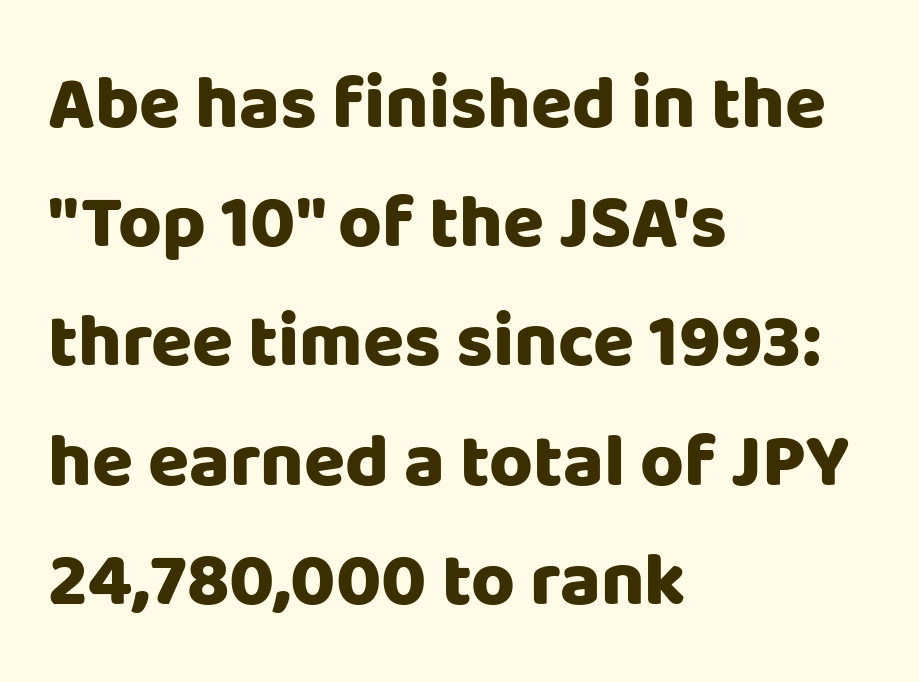
The image shows 75 px heavy sans-serif type, upright; set left-aligned, normal line spacing (1.59x), normal letter spacing, not underlined; low stroke contrast and a large x-height.
